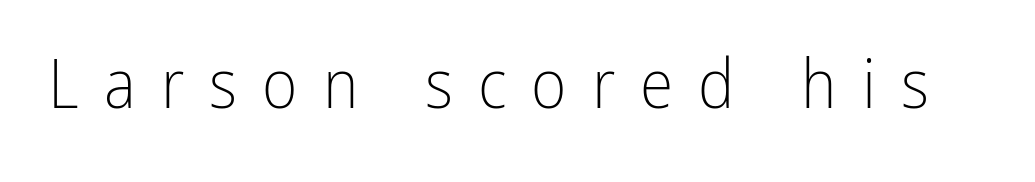
The image shows 68 px light, condensed sans-serif type, upright; set unusually wide letter spacing (+0.37 em), not underlined; low stroke contrast and a medium x-height.
